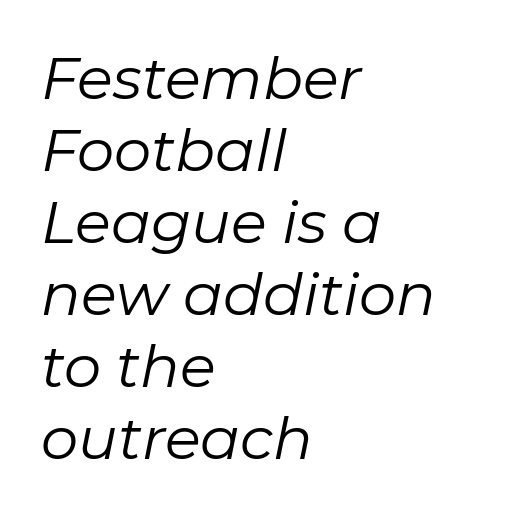
Q: Is the text bold? A: No.
Q: Is the text italic (slanted)? A: Yes, it leans right by about 11 degrees.
Q: Is the text underlined? A: No.
Q: How is the paragraph aligned? A: Left-aligned.
Q: Is the spacing between letters normal or unusually wide? A: Normal.
Q: Width (condensed, normal, or wide)? A: Normal.
Q: Stroke contrast? A: Low.
Q: x-height? A: Medium.
Q: Monospaced? A: No.
